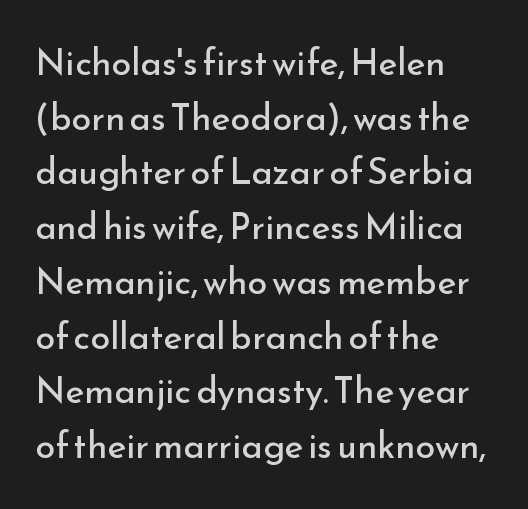
The image shows 36 px regular-weight sans-serif type, upright; set left-aligned, normal line spacing (1.52x), normal letter spacing, not underlined; low stroke contrast and a small x-height.
